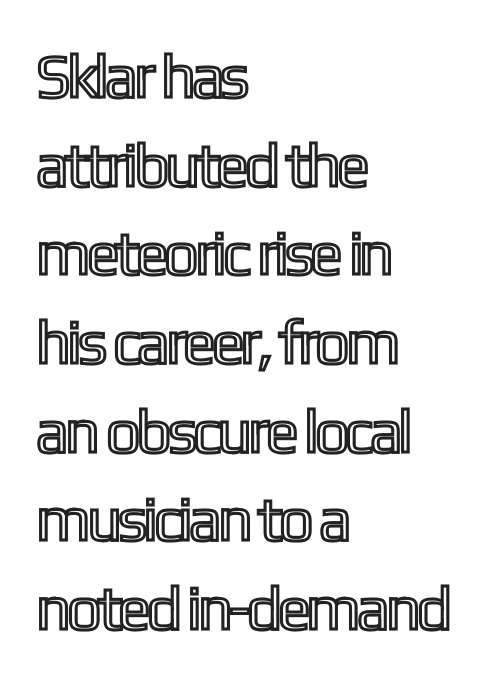
Q: Is the text italic (slanted)? A: No, it is upright.
Q: Is the text underlined? A: No.
Q: How is the paragraph aligned? A: Left-aligned.
Q: Is the spacing between letters normal or unusually wide? A: Normal.
Q: Is the spacing between lines tight, normal or loose? A: Normal.
Q: Width (condensed, normal, or wide)? A: Condensed.
Q: x-height? A: Medium.
Q: Monospaced? A: No.
